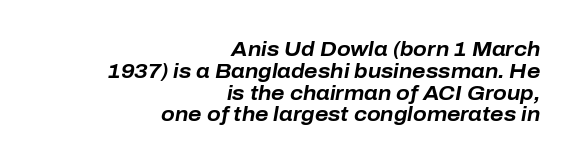
Q: Is the text bold? A: Yes.
Q: Is the text italic (slanted)? A: Yes, it leans right by about 10 degrees.
Q: Is the text underlined? A: No.
Q: How is the paragraph aligned? A: Right-aligned.
Q: Is the spacing between letters normal or unusually wide? A: Normal.
Q: Is the spacing between lines tight, normal or loose? A: Tight.
